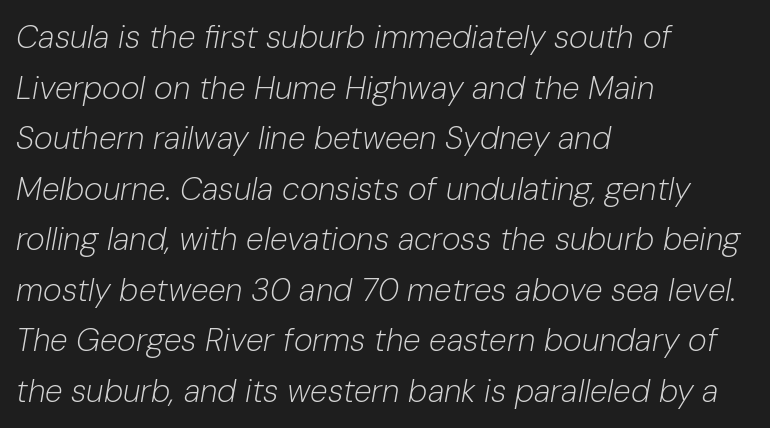
The image shows 32 px light type, italic (leaning right); set left-aligned, normal line spacing (1.58x), normal letter spacing, not underlined; low stroke contrast and a medium x-height.
